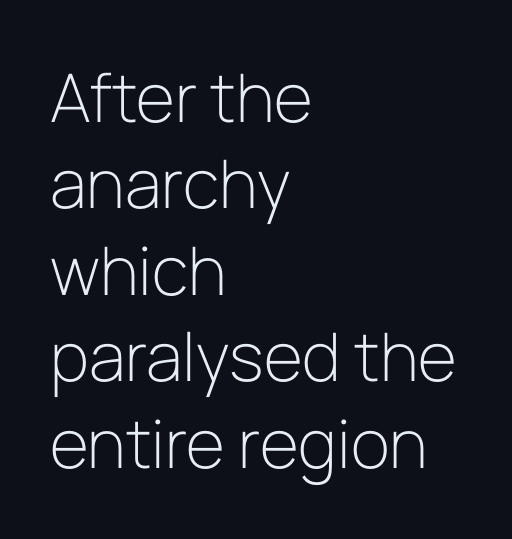
{"serif": "no", "italic": "no", "bold": "no", "weight": "light", "width": "normal", "stroke_contrast": "low", "x_height": "medium", "monospaced": "no", "underline": "no", "align": "left", "line_spacing": "normal", "line_spacing_ratio": 1.29, "letter_spacing": "normal", "letter_spacing_em": 0.0, "glyph_px": 67}
